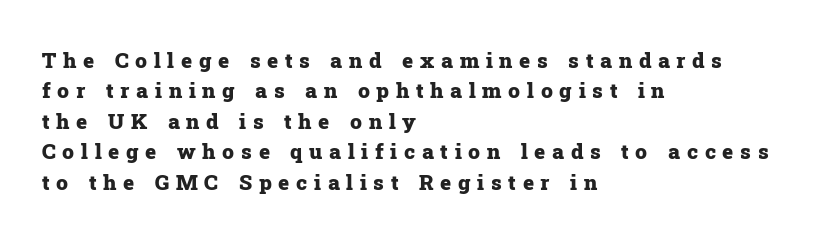
{"italic": "no", "bold": "yes", "underline": "no", "align": "left", "line_spacing": "normal", "line_spacing_ratio": 1.45, "letter_spacing": "wide", "letter_spacing_em": 0.32, "glyph_px": 21}
